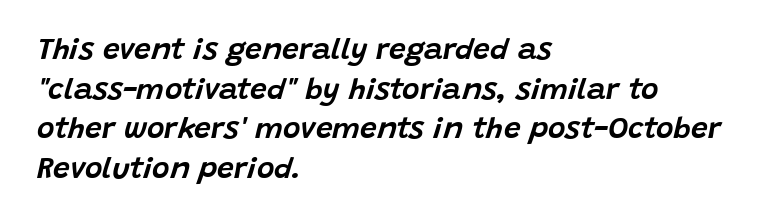
The image shows 30 px text type, italic (leaning right); set left-aligned, normal line spacing (1.32x), normal letter spacing, not underlined; low stroke contrast and a large x-height.
